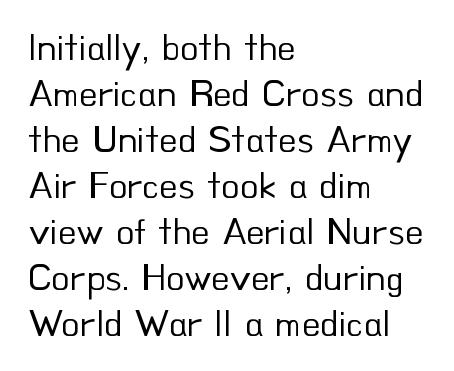
Q: Is the text bold? A: No.
Q: Is the text italic (slanted)? A: No, it is upright.
Q: Is the typeface a serif or a sans-serif typeface? A: Sans-serif.
Q: Is the text underlined? A: No.
Q: How is the paragraph aligned? A: Left-aligned.
Q: Is the spacing between letters normal or unusually wide? A: Normal.
Q: Width (condensed, normal, or wide)? A: Normal.
Q: Stroke contrast? A: Low.
Q: x-height? A: Small.
Q: Monospaced? A: No.
